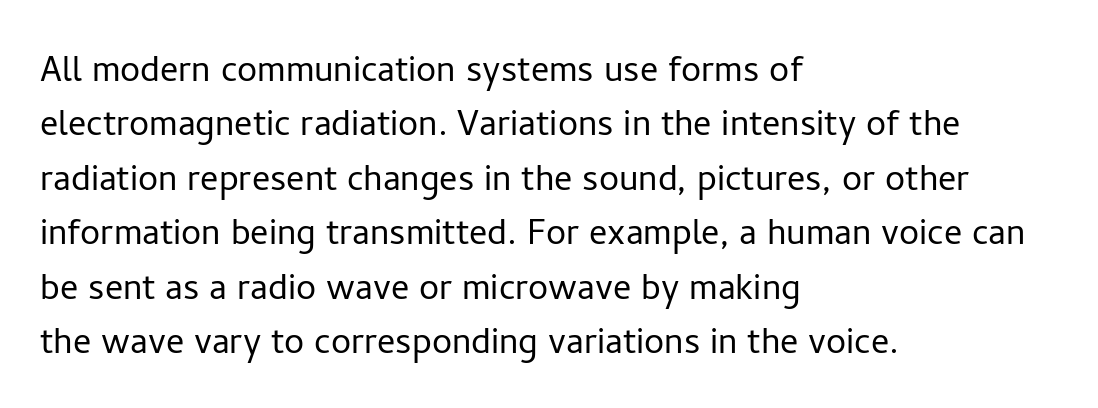
Any mark beneath the type? The region is blank. In terms of letterform style, serifs are entirely absent. Every character sits straight up, as roman type does. Here the designer chose a conventional face with non-uniform glyph widths. Default kerning and tracking; the words read as compact shapes.
